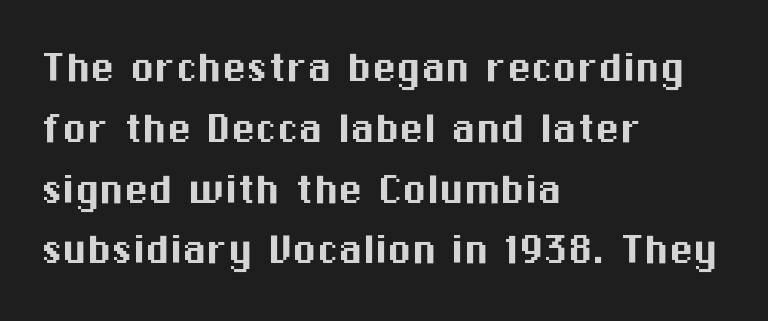
The image shows 49 px sans-serif type, upright; set left-aligned, line spacing 1.24x, normal letter spacing, not underlined; medium stroke contrast and a medium x-height.
